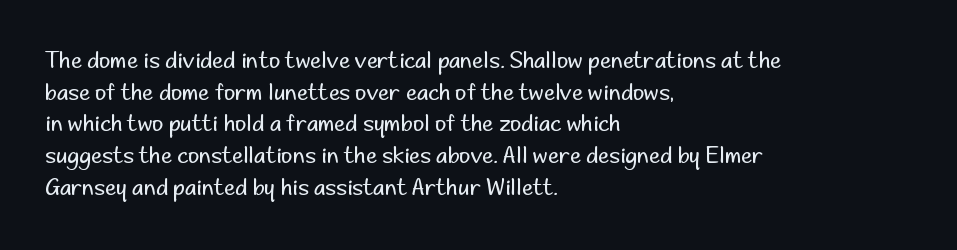
The image shows 22 px text type, upright; set left-aligned, normal line spacing (1.44x), normal letter spacing, not underlined.
